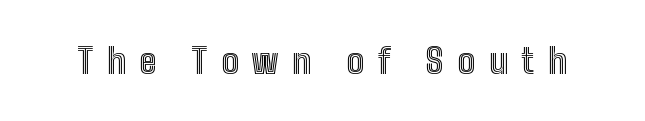
The image shows 35 px condensed type, upright; set unusually wide letter spacing (+0.39 em), not underlined; a medium x-height.
